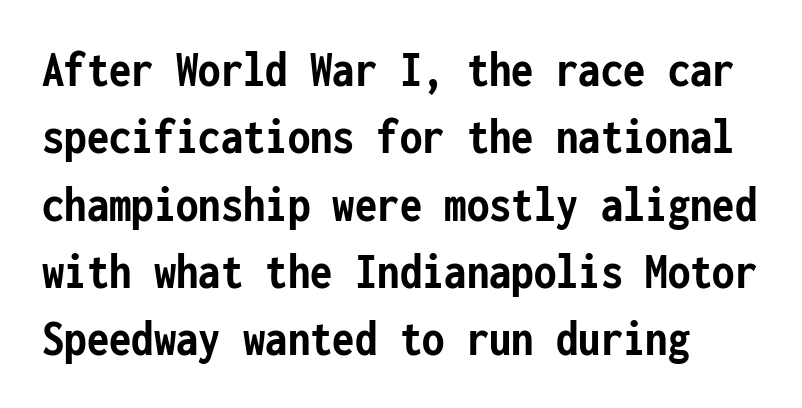
{"serif": "no", "italic": "no", "bold": "yes", "weight": "semibold", "width": "condensed", "stroke_contrast": "low", "x_height": "medium", "monospaced": "yes", "underline": "no", "line_spacing": "normal", "line_spacing_ratio": 1.32, "letter_spacing": "normal", "letter_spacing_em": 0.0, "glyph_px": 51}
